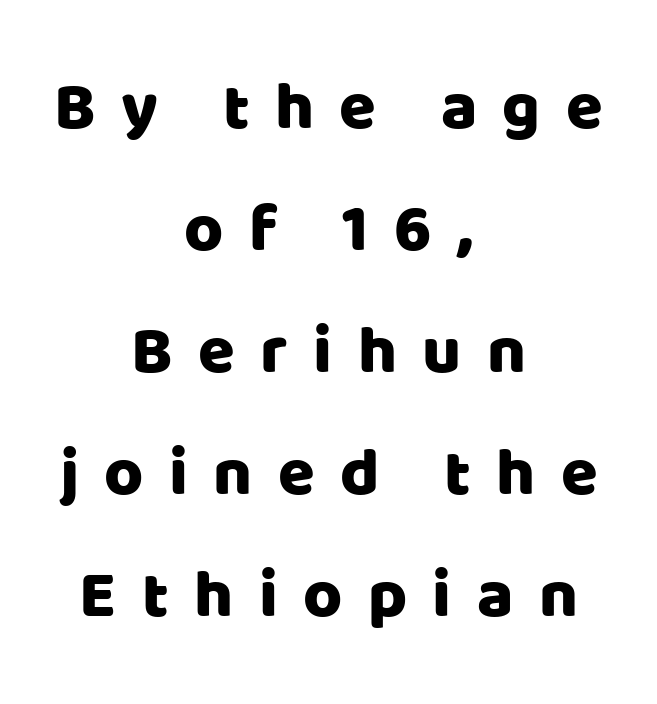
{"serif": "no", "italic": "no", "width": "normal", "stroke_contrast": "low", "x_height": "large", "monospaced": "no", "underline": "no", "align": "center", "line_spacing_ratio": 1.82, "letter_spacing": "wide", "letter_spacing_em": 0.38, "glyph_px": 67}
